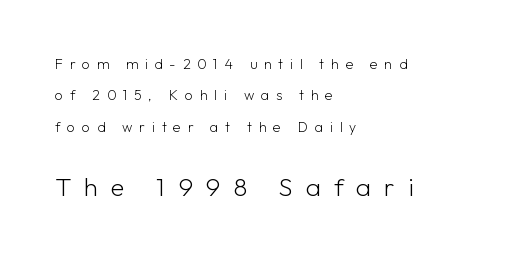
Q: Is the text bold? A: No.
Q: Is the text italic (slanted)? A: No, it is upright.
Q: Is the text underlined? A: No.
Q: How is the paragraph aligned? A: Left-aligned.
Q: Is the spacing between letters normal or unusually wide? A: Unusually wide.
Q: Is the spacing between lines tight, normal or loose? A: Loose.
Q: Which block of text is set in a larger size, the first (top) or the second (bottom)? A: The second (bottom) one.
